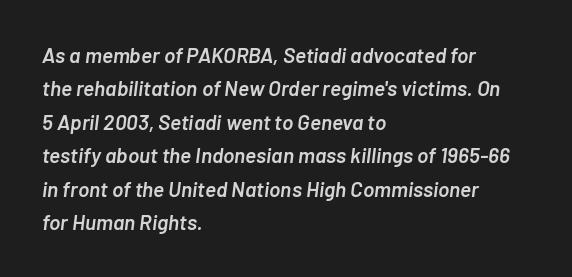
Q: Is the text bold? A: Semi-bold.
Q: Is the text italic (slanted)? A: Yes, it leans right by about 7 degrees.
Q: Is the text underlined? A: No.
Q: How is the paragraph aligned? A: Left-aligned.
Q: Is the spacing between letters normal or unusually wide? A: Normal.
Q: Is the spacing between lines tight, normal or loose? A: Normal.
